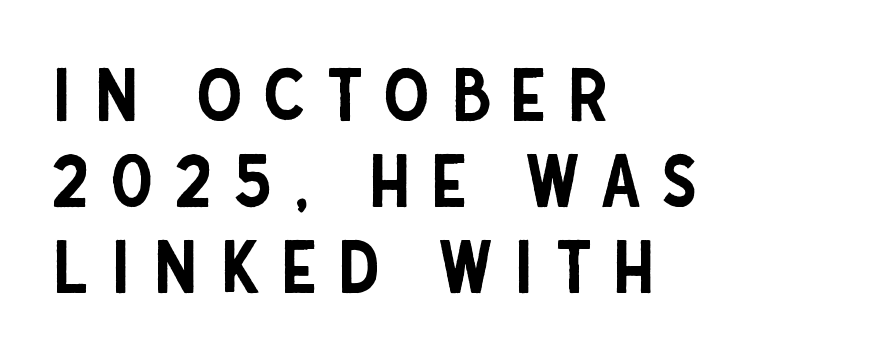
Q: Is the text italic (slanted)? A: No, it is upright.
Q: Is the typeface a serif or a sans-serif typeface? A: Sans-serif.
Q: Is the text underlined? A: No.
Q: How is the paragraph aligned? A: Left-aligned.
Q: Is the spacing between letters normal or unusually wide? A: Unusually wide.
Q: Width (condensed, normal, or wide)? A: Condensed.
Q: Stroke contrast? A: Low.
Q: x-height? A: Large.
Q: Monospaced? A: No.
